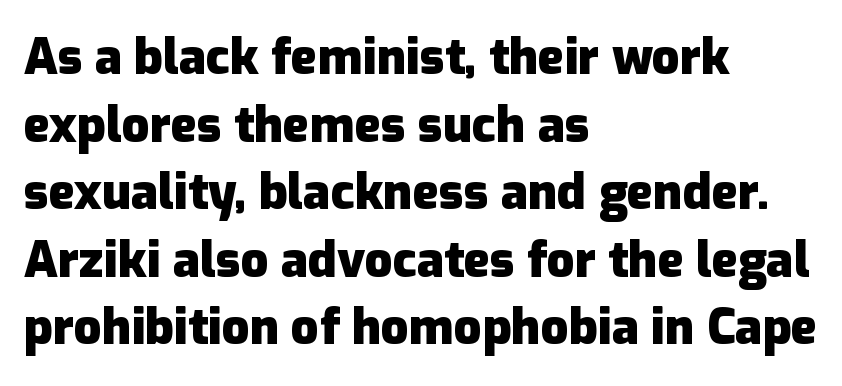
The image shows 49 px heavy sans-serif type, upright; set left-aligned, normal line spacing (1.38x), normal letter spacing, not underlined; low stroke contrast and a medium x-height.
